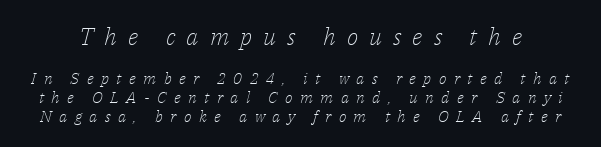
{"italic": "yes", "lean": "right", "slant_degrees": 14, "bold": "no", "underline": "no", "line_spacing_ratio": 1.17, "letter_spacing": "wide", "letter_spacing_em": 0.46, "larger_block": "first", "size_ratio": 1.5, "glyph_px": 24}
